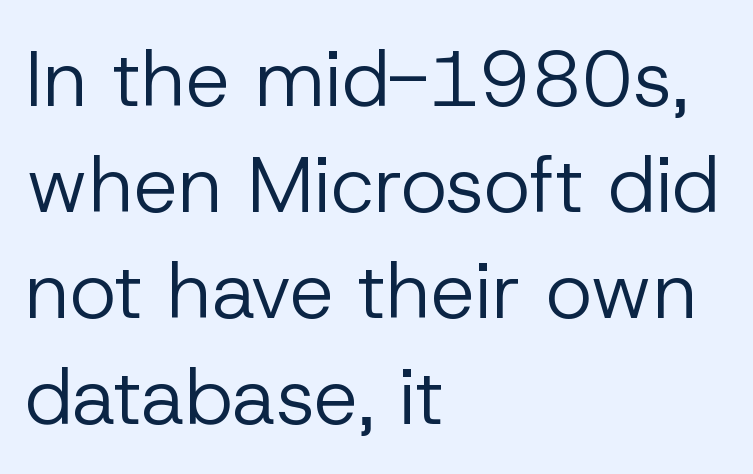
Q: Is the text bold? A: No.
Q: Is the text italic (slanted)? A: No, it is upright.
Q: Is the typeface a serif or a sans-serif typeface? A: Sans-serif.
Q: Is the text underlined? A: No.
Q: How is the paragraph aligned? A: Left-aligned.
Q: Is the spacing between letters normal or unusually wide? A: Normal.
Q: Is the spacing between lines tight, normal or loose? A: Normal.
Q: Width (condensed, normal, or wide)? A: Normal.
Q: Stroke contrast? A: Low.
Q: x-height? A: Medium.
Q: Monospaced? A: No.
